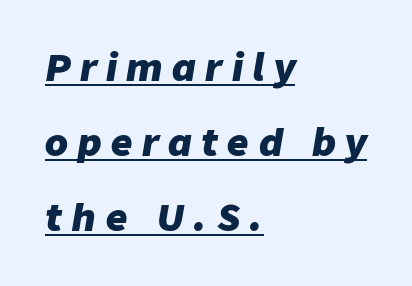
Q: Is the text bold? A: Yes.
Q: Is the text italic (slanted)? A: Yes, it leans right by about 9 degrees.
Q: Is the text underlined? A: Yes.
Q: How is the paragraph aligned? A: Left-aligned.
Q: Is the spacing between letters normal or unusually wide? A: Unusually wide.
Q: Is the spacing between lines tight, normal or loose? A: Loose.
Q: Width (condensed, normal, or wide)? A: Normal.
Q: Stroke contrast? A: Low.
Q: x-height? A: Medium.
Q: Monospaced? A: No.
